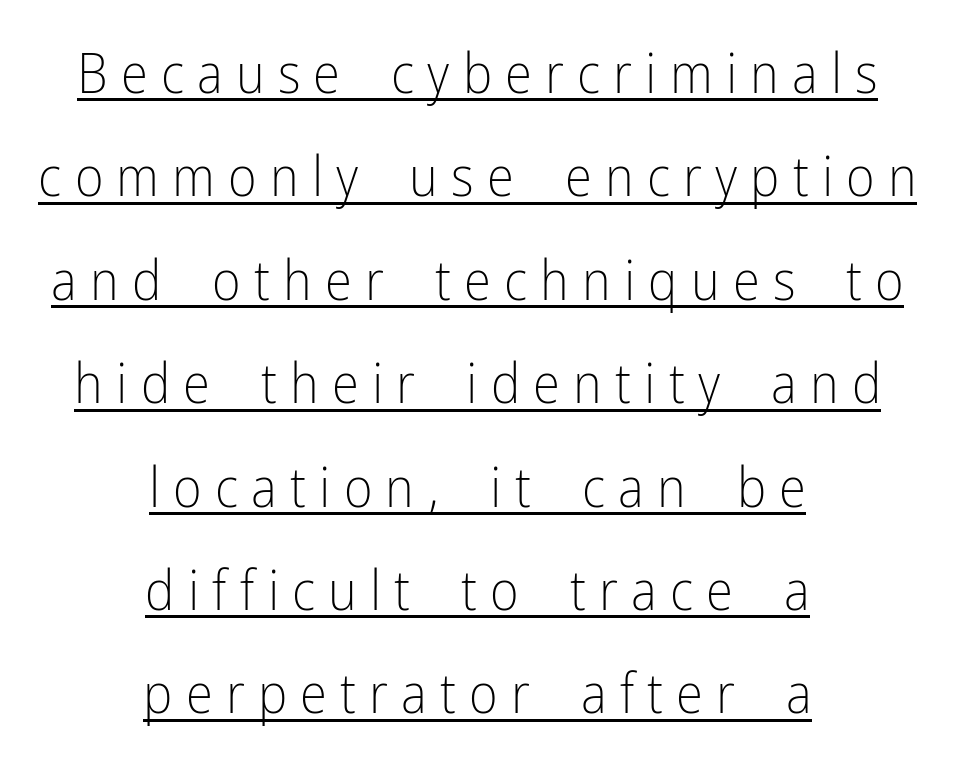
The image shows 55 px light, condensed sans-serif type, upright; set centered, line spacing 1.88x, unusually wide letter spacing (+0.24 em), underlined; low stroke contrast and a medium x-height.
